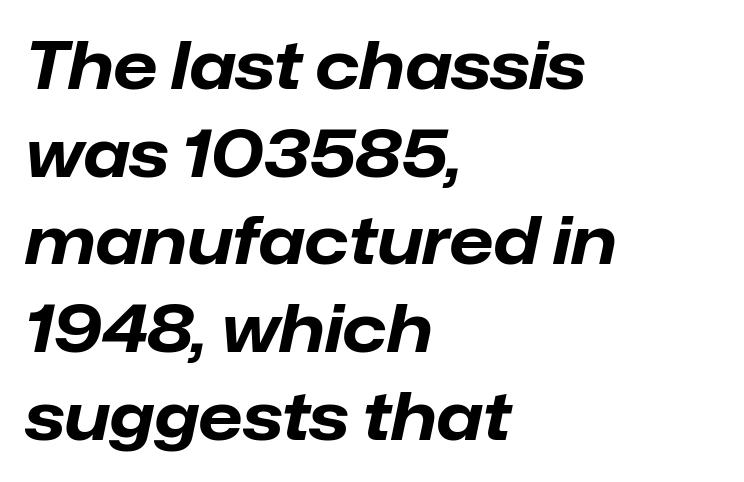
The image shows 65 px bold type, italic (leaning right); set left-aligned, normal line spacing (1.35x), normal letter spacing, not underlined; low stroke contrast and a medium x-height.
